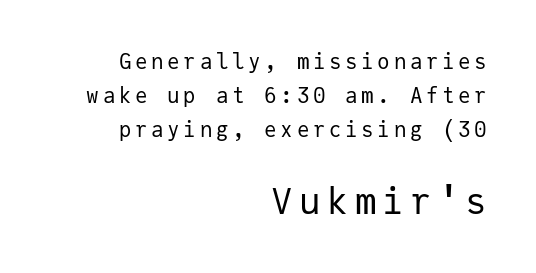
Q: Is the text bold? A: No.
Q: Is the text italic (slanted)? A: No, it is upright.
Q: Is the typeface a serif or a sans-serif typeface? A: Sans-serif.
Q: Is the text underlined? A: No.
Q: How is the paragraph aligned? A: Right-aligned.
Q: Is the spacing between lines tight, normal or loose? A: Normal.
Q: Which block of text is set in a larger size, the first (top) or the second (bottom)? A: The second (bottom) one.
Q: Width (condensed, normal, or wide)? A: Normal.
Q: Stroke contrast? A: Low.
Q: x-height? A: Medium.
Q: Monospaced? A: Yes.
